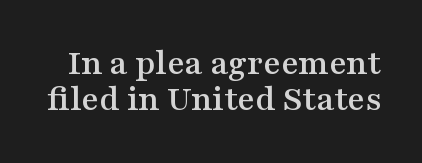
{"serif": "yes", "italic": "no", "width": "wide", "stroke_contrast": "medium", "x_height": "medium", "monospaced": "no", "underline": "no", "line_spacing": "tight", "line_spacing_ratio": 0.97, "letter_spacing": "normal", "letter_spacing_em": 0.0, "glyph_px": 37}
